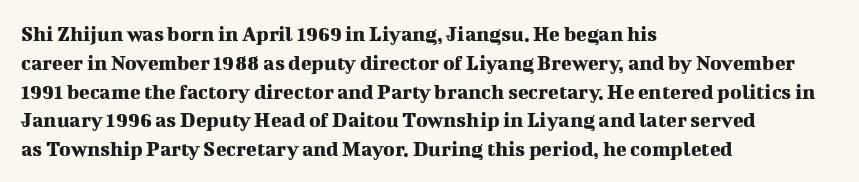
The image shows 22 px text type, upright; set left-aligned, normal line spacing (1.31x), normal letter spacing, not underlined.
